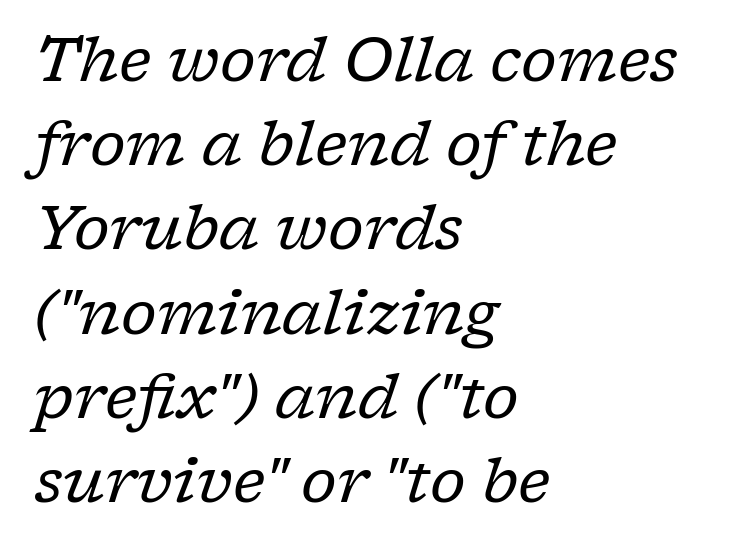
The image shows 61 px regular-weight serif type, italic (leaning right); set left-aligned, normal line spacing (1.38x), normal letter spacing, not underlined; low stroke contrast and a medium x-height.
